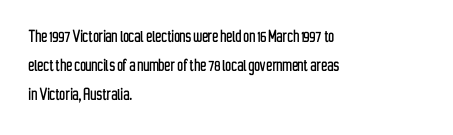
Rows of type keep a routine distance in the vertical direction. Is the block centered? No — it sits flush against the left margin. No italicization has been applied; the sample stays upright. Letters rest on an invisible, unmarked baseline.
